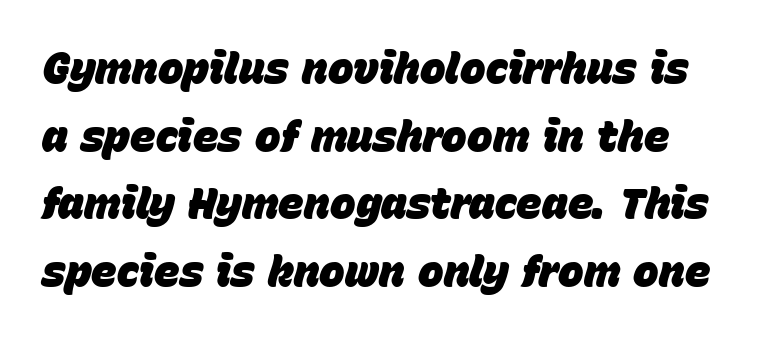
Chunky letters — that's bold for sure. There's an unmistakable incline to the writing here. Plain, unruled lines of type. These lines are rendered in a variable-pitch font.
